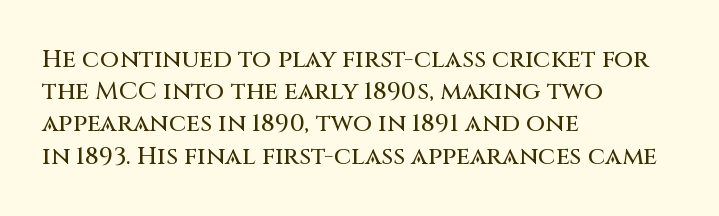
{"italic": "no", "underline": "no", "align": "left", "line_spacing": "normal", "line_spacing_ratio": 1.29, "letter_spacing": "normal", "letter_spacing_em": 0.0, "glyph_px": 25}
